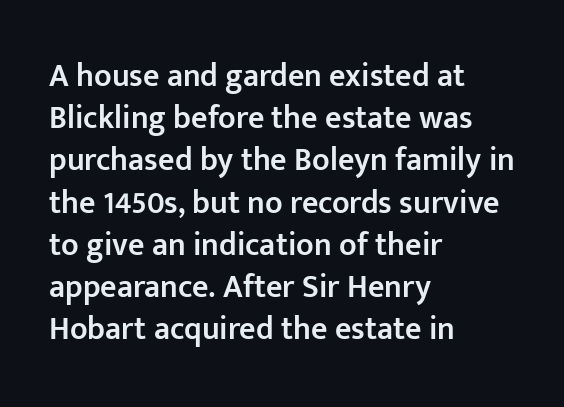
Q: Is the text bold? A: Semi-bold.
Q: Is the text italic (slanted)? A: No, it is upright.
Q: Is the typeface a serif or a sans-serif typeface? A: Sans-serif.
Q: Is the text underlined? A: No.
Q: How is the paragraph aligned? A: Left-aligned.
Q: Is the spacing between letters normal or unusually wide? A: Normal.
Q: Is the spacing between lines tight, normal or loose? A: Normal.
Q: Width (condensed, normal, or wide)? A: Normal.
Q: Stroke contrast? A: Low.
Q: x-height? A: Medium.
Q: Monospaced? A: No.
